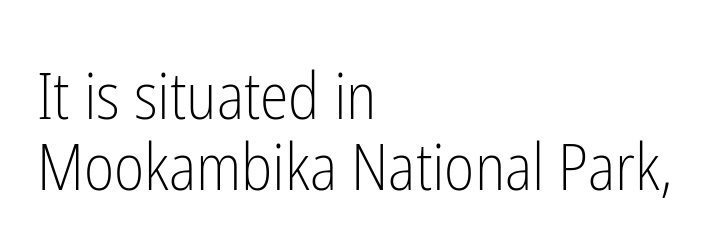
{"serif": "no", "italic": "no", "bold": "no", "weight": "light", "width": "condensed", "stroke_contrast": "low", "x_height": "medium", "monospaced": "no", "underline": "no", "align": "left", "line_spacing": "tight", "line_spacing_ratio": 1.1, "letter_spacing": "normal", "letter_spacing_em": 0.0, "glyph_px": 65}
